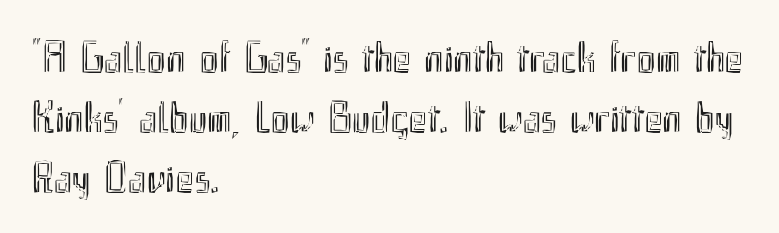
The passage shown is not underscored anywhere. Is this a fixed-width face? No — the glyphs have proportional, varying widths. The rag falls on the right side of this text block. Default kerning and tracking; the words read as compact shapes. The letters stand upright; this is a roman face.
